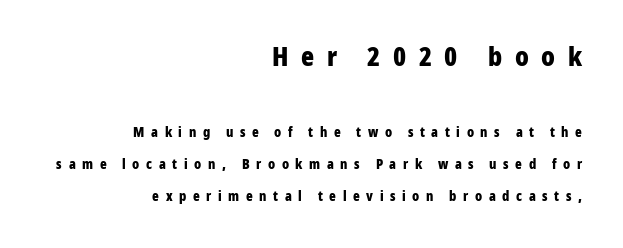
The image shows 27 px bold type, upright; set right-aligned, loose line spacing (2.28x), unusually wide letter spacing (+0.47 em), not underlined; the first (top) block is 1.93x larger.
